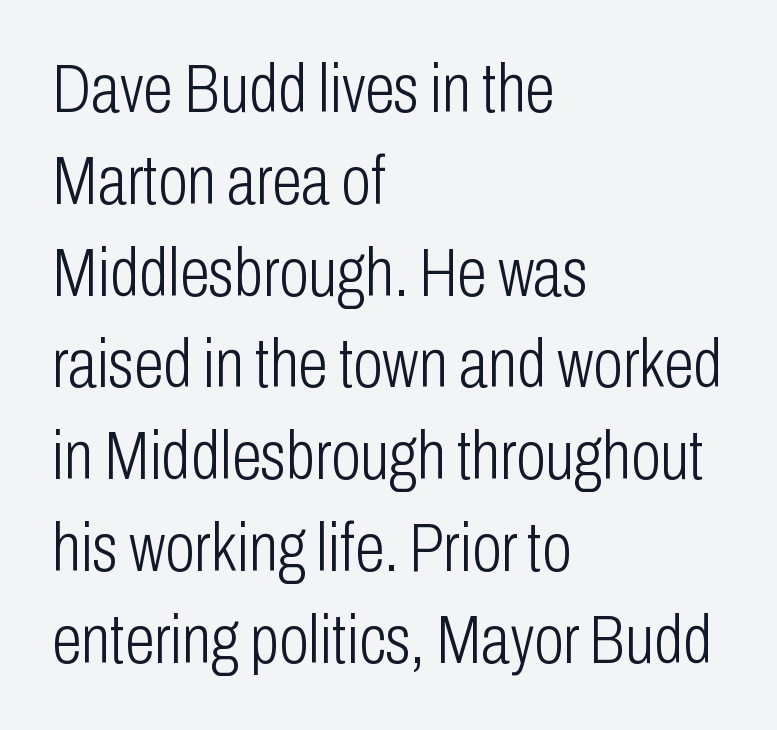
{"serif": "no", "italic": "no", "bold": "no", "weight": "light", "width": "condensed", "stroke_contrast": "low", "x_height": "medium", "monospaced": "no", "underline": "no", "align": "left", "line_spacing": "normal", "line_spacing_ratio": 1.35, "letter_spacing": "normal", "letter_spacing_em": 0.0, "glyph_px": 68}
